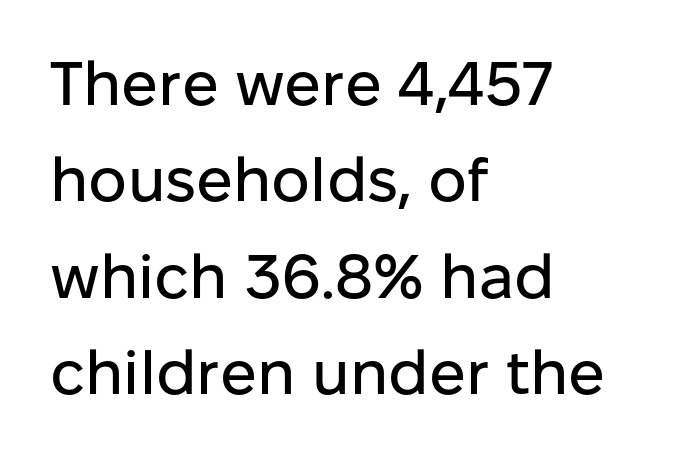
The image shows 61 px sans-serif type, upright; set left-aligned, normal line spacing (1.58x), normal letter spacing, not underlined; low stroke contrast and a medium x-height.
